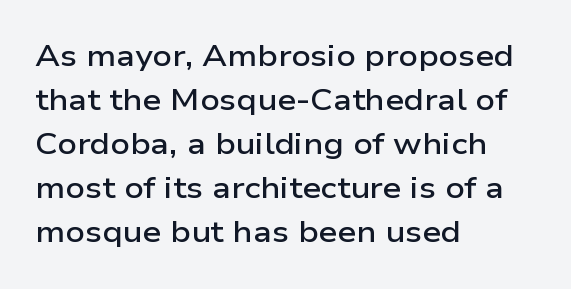
{"serif": "no", "italic": "no", "bold": "semi", "weight": "semibold", "width": "wide", "stroke_contrast": "low", "x_height": "medium", "monospaced": "no", "underline": "no", "align": "left", "line_spacing": "normal", "line_spacing_ratio": 1.47, "letter_spacing": "normal", "letter_spacing_em": 0.0, "glyph_px": 30}
